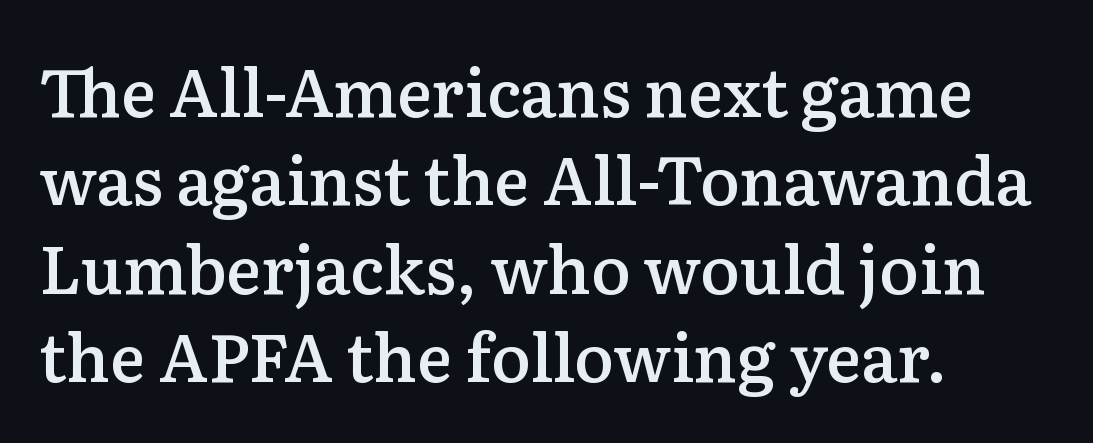
Q: Is the text bold? A: Semi-bold.
Q: Is the text italic (slanted)? A: No, it is upright.
Q: Is the typeface a serif or a sans-serif typeface? A: Serif.
Q: Is the text underlined? A: No.
Q: How is the paragraph aligned? A: Left-aligned.
Q: Is the spacing between letters normal or unusually wide? A: Normal.
Q: Is the spacing between lines tight, normal or loose? A: Normal.
Q: Width (condensed, normal, or wide)? A: Normal.
Q: Stroke contrast? A: Low.
Q: x-height? A: Medium.
Q: Monospaced? A: No.
